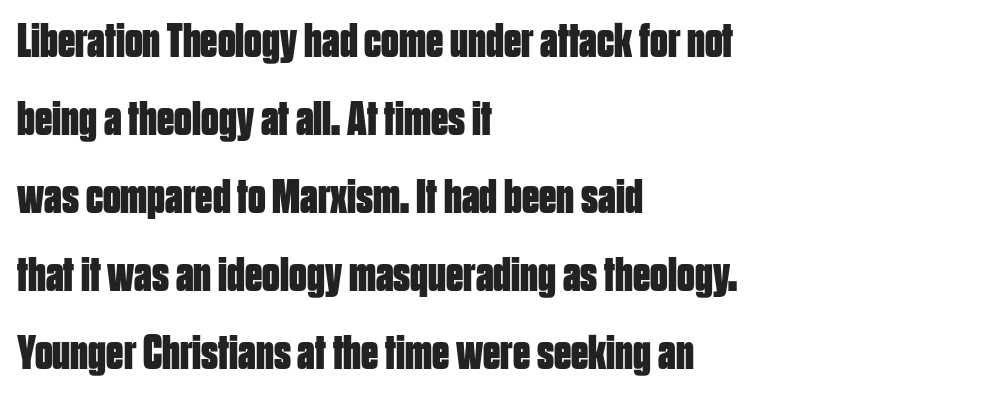
{"serif": "no", "italic": "no", "bold": "yes", "weight": "bold", "width": "condensed", "stroke_contrast": "low", "x_height": "large", "monospaced": "no", "underline": "no", "align": "left", "line_spacing": "normal", "line_spacing_ratio": 1.59, "letter_spacing": "normal", "letter_spacing_em": 0.0, "glyph_px": 49}
